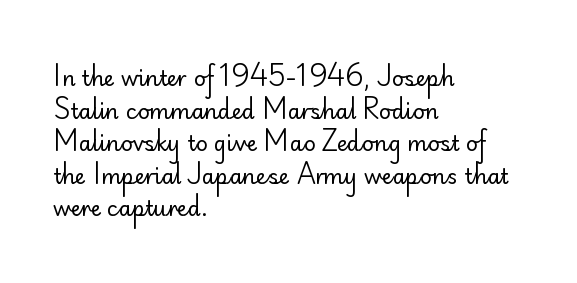
The axis of the letterforms is exactly vertical. Here the glyphs are tracked normally, forming tight word shapes. Descenders hang freely into open space. Line beginnings align vertically; line endings do not. The rows are spaced the way most documents space them.
